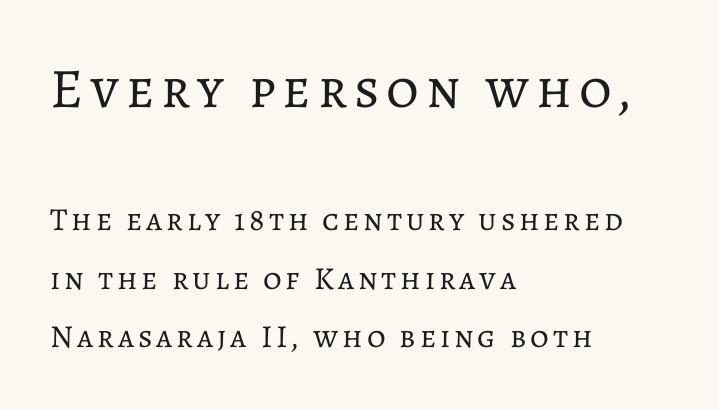
{"italic": "no", "bold": "no", "weight": "regular", "width": "normal", "stroke_contrast": "low", "x_height": "medium", "monospaced": "no", "underline": "no", "align": "left", "line_spacing_ratio": 1.83, "larger_block": "first", "size_ratio": 1.75, "glyph_px": 56}
